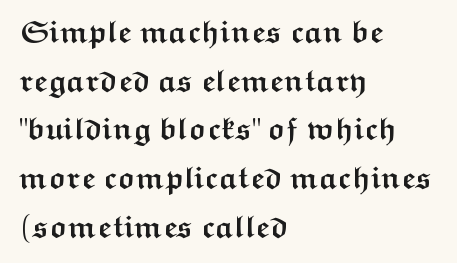
The image shows 31 px semibold, wide sans-serif type, upright; set left-aligned, normal line spacing (1.57x), normal letter spacing, not underlined; medium stroke contrast and a medium x-height.
